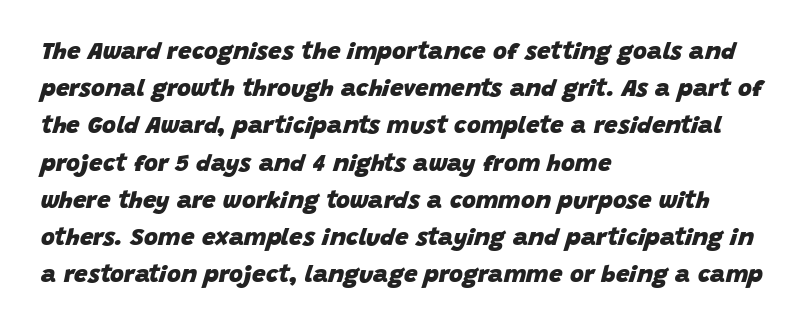
The paragraph shown leans on its left margin. The gaps between neighbouring characters are ordinary and unremarkable. A full-strength bold gives these letters their thick strokes. Anything drawn beneath the words? Only blank space. Characters are canted at an angle relative to the baseline's perpendicular. Successive baselines arrive at the customary interval.
